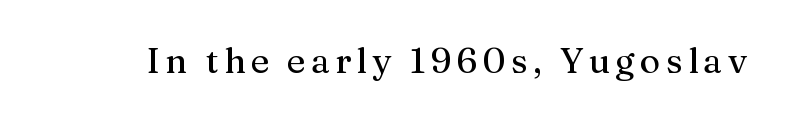
Characters remain perfectly vertical along every line. Looks like regular typesetting: each glyph gets only the width it needs. Font category for this specimen: serif. The string is rendered with underlining switched off.
